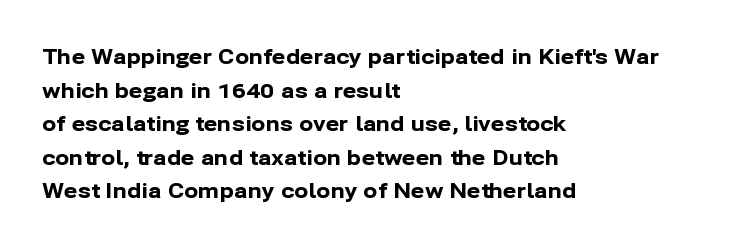
{"italic": "no", "bold": "yes", "underline": "no", "align": "left", "line_spacing": "normal", "line_spacing_ratio": 1.6, "letter_spacing": "normal", "letter_spacing_em": 0.0, "glyph_px": 21}
